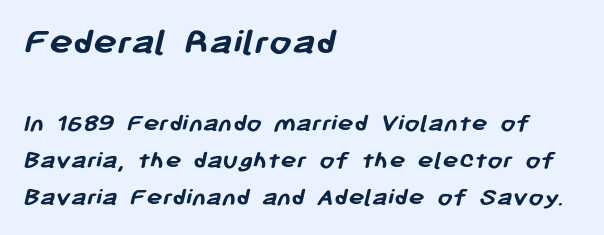
The image shows 40 px semibold sans-serif type; set left-aligned, normal line spacing (1.37x), normal letter spacing, not underlined; the first (top) block is 1.48x larger; low stroke contrast and a medium x-height.
